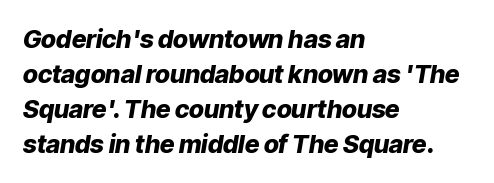
I'd describe the lettering as bold — thick and assertive. The horizontal fit of the characters is conventional and even. The paragraph has a hard left edge and a soft right edge. Quick note: underline off.
